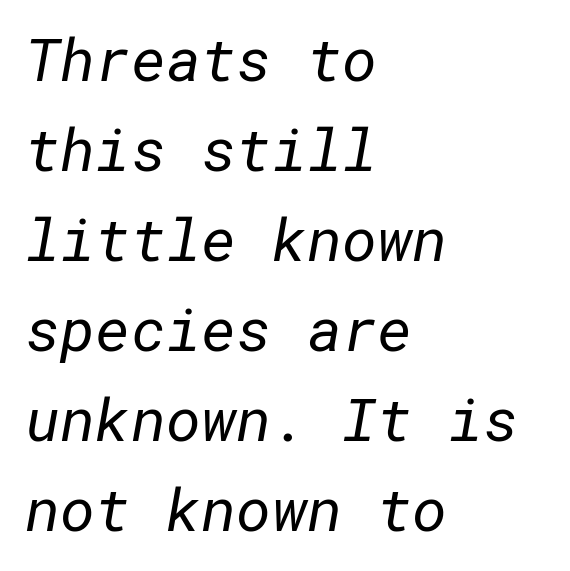
{"serif": "no", "bold": "no", "weight": "regular", "width": "normal", "stroke_contrast": "low", "x_height": "medium", "underline": "no", "align": "left", "line_spacing": "normal", "line_spacing_ratio": 1.5, "letter_spacing": "normal", "letter_spacing_em": 0.0, "glyph_px": 60}
